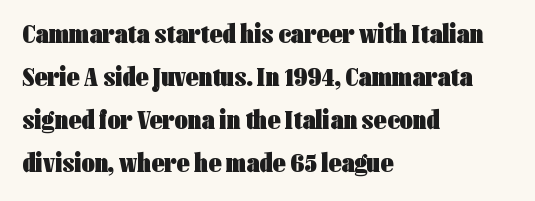
Q: Is the text bold? A: Yes.
Q: Is the text italic (slanted)? A: No, it is upright.
Q: Is the typeface a serif or a sans-serif typeface? A: Sans-serif.
Q: Is the text underlined? A: No.
Q: How is the paragraph aligned? A: Left-aligned.
Q: Is the spacing between letters normal or unusually wide? A: Normal.
Q: Is the spacing between lines tight, normal or loose? A: Normal.
Q: Width (condensed, normal, or wide)? A: Condensed.
Q: Stroke contrast? A: Low.
Q: x-height? A: Medium.
Q: Monospaced? A: No.
